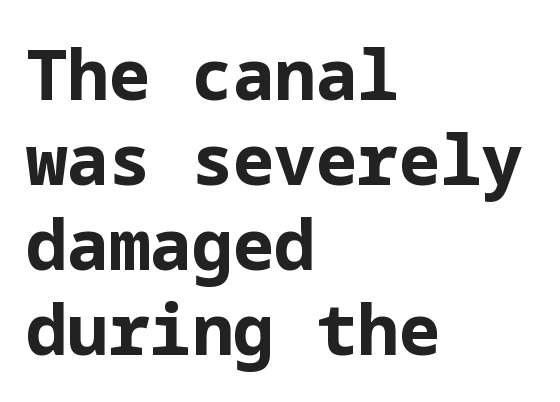
The image shows 69 px bold sans-serif type, upright; set left-aligned, line spacing 1.23x, normal letter spacing, not underlined; low stroke contrast and a medium x-height.
